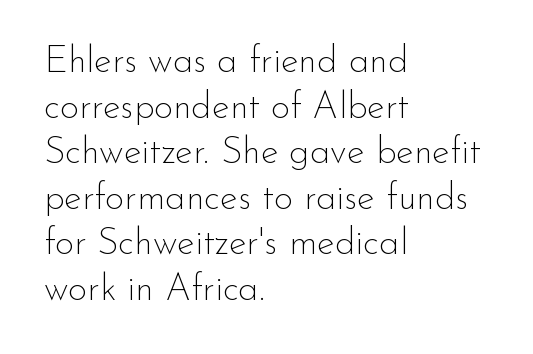
{"serif": "no", "italic": "no", "bold": "no", "weight": "thin", "width": "normal", "stroke_contrast": "low", "x_height": "small", "monospaced": "no", "underline": "no", "align": "left", "line_spacing_ratio": 1.23, "letter_spacing": "normal", "letter_spacing_em": 0.0, "glyph_px": 37}
